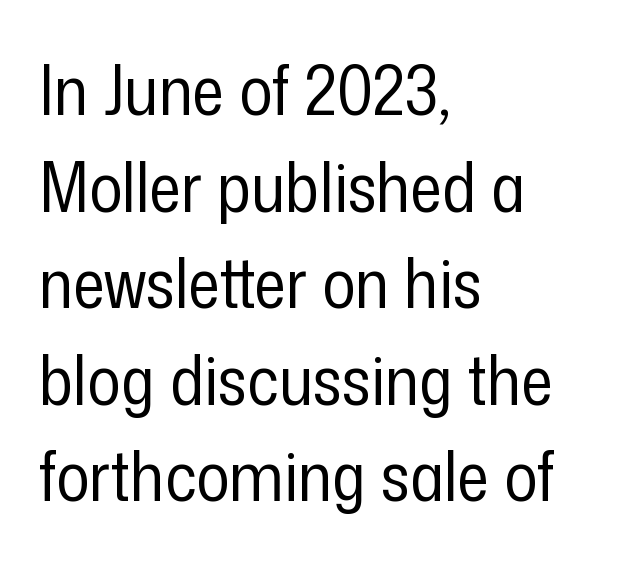
{"serif": "no", "italic": "no", "bold": "no", "weight": "regular", "width": "condensed", "stroke_contrast": "low", "x_height": "medium", "monospaced": "no", "underline": "no", "align": "left", "line_spacing": "normal", "line_spacing_ratio": 1.4, "letter_spacing": "normal", "letter_spacing_em": 0.0, "glyph_px": 69}
